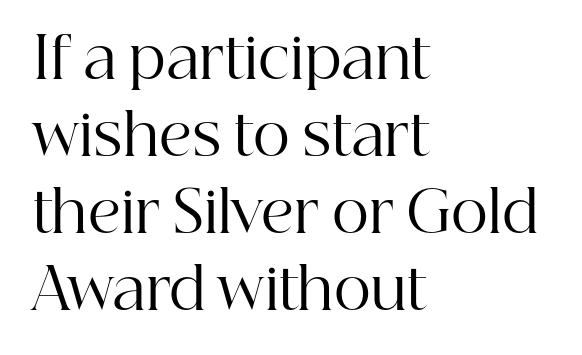
Q: Is the text bold? A: No.
Q: Is the text italic (slanted)? A: No, it is upright.
Q: Is the typeface a serif or a sans-serif typeface? A: Serif.
Q: Is the text underlined? A: No.
Q: How is the paragraph aligned? A: Left-aligned.
Q: Is the spacing between letters normal or unusually wide? A: Normal.
Q: Is the spacing between lines tight, normal or loose? A: Normal.
Q: Width (condensed, normal, or wide)? A: Normal.
Q: Stroke contrast? A: High.
Q: x-height? A: Medium.
Q: Monospaced? A: No.
